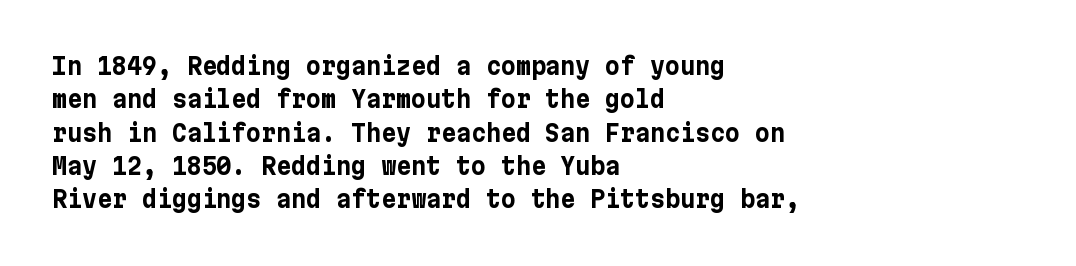
Every letter is thick-stroked: bold, no question. The space directly below the letters is spotless. How would I describe the line gaps? Plain and ordinary. A classic flush-left, rag-right setting is used for this passage. The specimen reads as upright at a glance.
